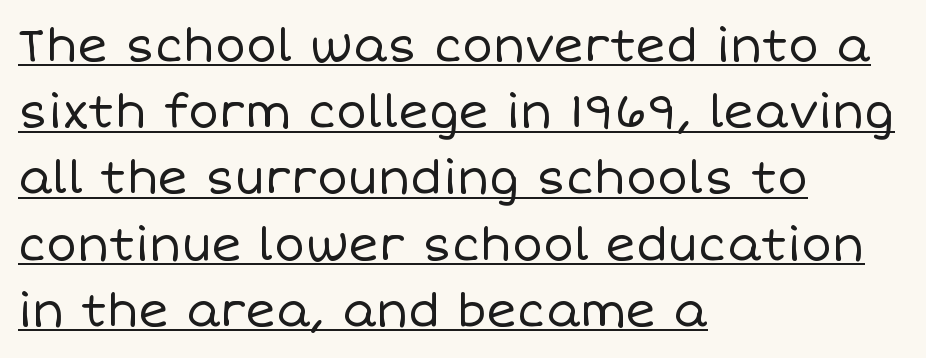
Q: Is the text bold? A: No.
Q: Is the text italic (slanted)? A: No, it is upright.
Q: Is the text underlined? A: Yes.
Q: How is the paragraph aligned? A: Left-aligned.
Q: Is the spacing between letters normal or unusually wide? A: Normal.
Q: Is the spacing between lines tight, normal or loose? A: Normal.
Q: Width (condensed, normal, or wide)? A: Normal.
Q: Stroke contrast? A: Low.
Q: x-height? A: Large.
Q: Monospaced? A: No.
